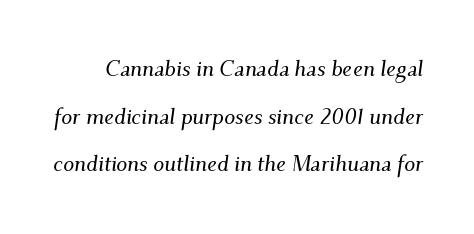
{"italic": "yes", "lean": "right", "slant_degrees": 9, "underline": "no", "line_spacing": "loose", "line_spacing_ratio": 2.17, "letter_spacing": "normal", "letter_spacing_em": 0.0, "glyph_px": 22}
